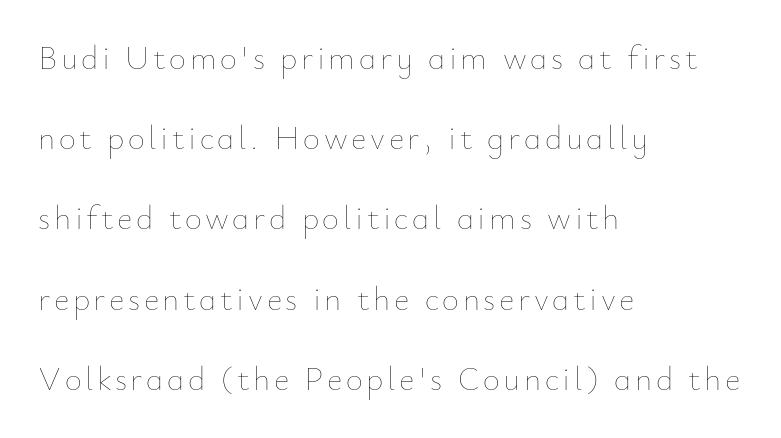
Posture: upright roman. Caption: face not bold, strokes unweighted. A classic flush-left, rag-right setting is used for this passage. Is this a fixed-width face? No — the glyphs have proportional, varying widths. Underline: absent.
